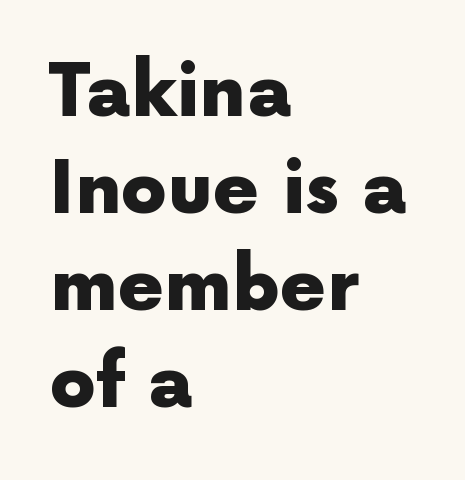
{"serif": "no", "italic": "no", "bold": "yes", "weight": "heavy", "width": "normal", "x_height": "medium", "monospaced": "no", "underline": "no", "align": "left", "line_spacing": "normal", "line_spacing_ratio": 1.33, "letter_spacing": "normal", "letter_spacing_em": 0.0, "glyph_px": 73}
